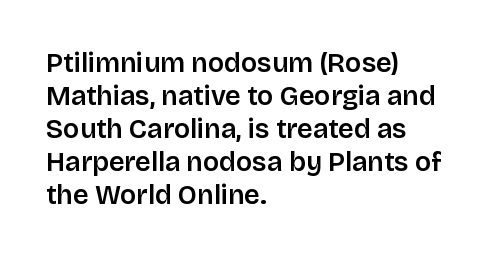
{"italic": "no", "underline": "no", "align": "left", "line_spacing_ratio": 1.22, "letter_spacing": "normal", "letter_spacing_em": 0.0, "glyph_px": 27}
